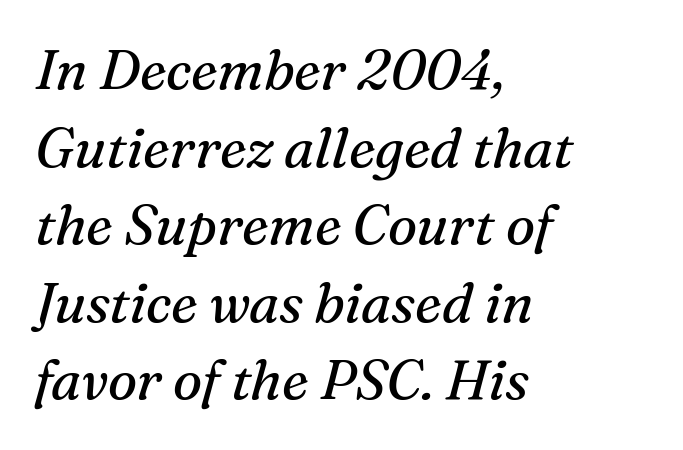
Q: Is the text bold? A: No.
Q: Is the text italic (slanted)? A: Yes, it leans right by about 16 degrees.
Q: Is the typeface a serif or a sans-serif typeface? A: Serif.
Q: Is the text underlined? A: No.
Q: How is the paragraph aligned? A: Left-aligned.
Q: Is the spacing between letters normal or unusually wide? A: Normal.
Q: Is the spacing between lines tight, normal or loose? A: Normal.
Q: Width (condensed, normal, or wide)? A: Normal.
Q: Stroke contrast? A: Medium.
Q: x-height? A: Medium.
Q: Monospaced? A: No.
